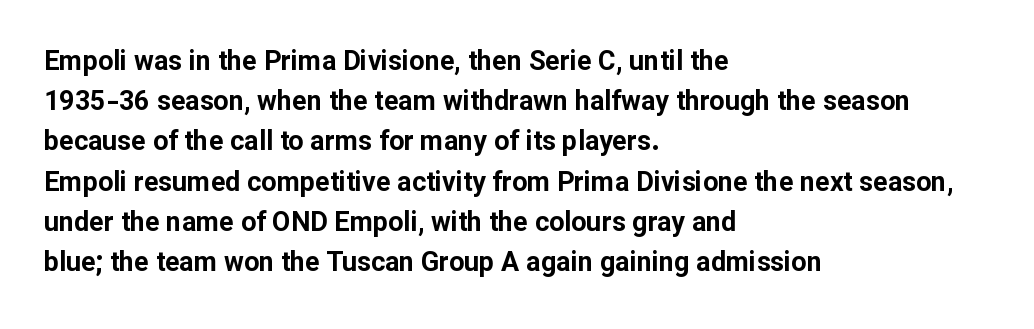
The rag falls on the right side of this text block. The axis of the letterforms is exactly vertical. Descender tails drop into unmarked territory. Inter-character spacing is left at the font's built-in metrics. Heavy, bold letterforms.
